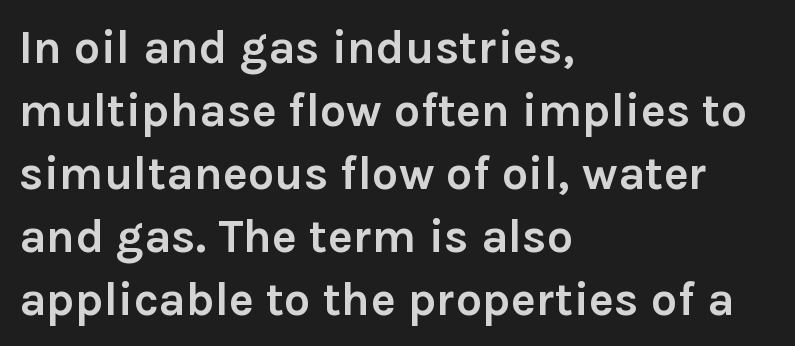
The image shows 47 px semibold sans-serif type, upright; set left-aligned, normal line spacing (1.34x), normal letter spacing, not underlined; low stroke contrast and a medium x-height.
